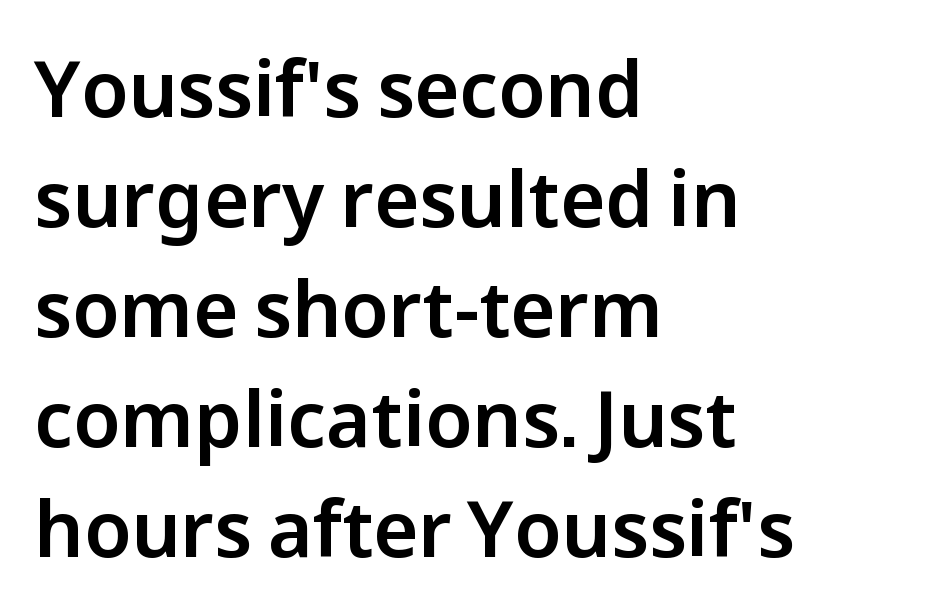
Q: Is the text italic (slanted)? A: No, it is upright.
Q: Is the typeface a serif or a sans-serif typeface? A: Sans-serif.
Q: Is the text underlined? A: No.
Q: How is the paragraph aligned? A: Left-aligned.
Q: Is the spacing between letters normal or unusually wide? A: Normal.
Q: Is the spacing between lines tight, normal or loose? A: Normal.
Q: Width (condensed, normal, or wide)? A: Normal.
Q: Stroke contrast? A: Low.
Q: x-height? A: Medium.
Q: Monospaced? A: No.
